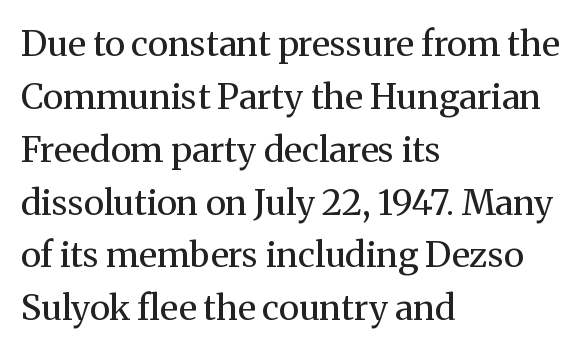
Every character sits straight up, as roman type does. The passage shown has conventional tracking throughout. Spacing verdict: proportional, widths tailored to each character. Is there much room between lines? A standard amount, neither cramped nor airy. I'd call this a serif setting — the letters wear small feet.
